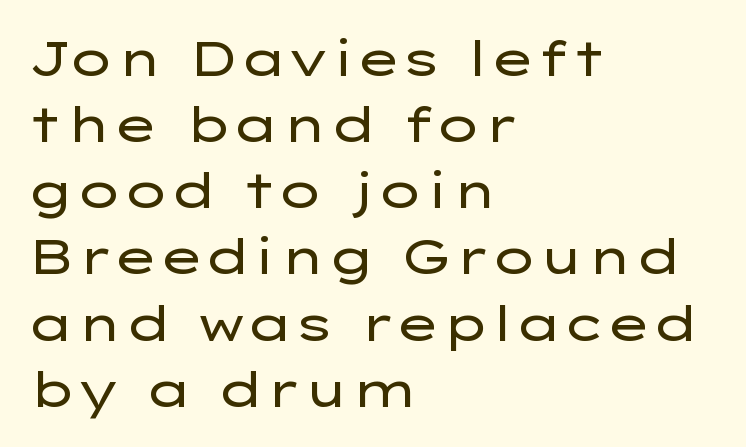
{"serif": "no", "italic": "no", "bold": "no", "weight": "regular", "width": "wide", "stroke_contrast": "low", "x_height": "medium", "monospaced": "no", "underline": "no", "align": "left", "line_spacing": "normal", "line_spacing_ratio": 1.35, "letter_spacing": "normal", "letter_spacing_em": 0.0, "glyph_px": 49}
